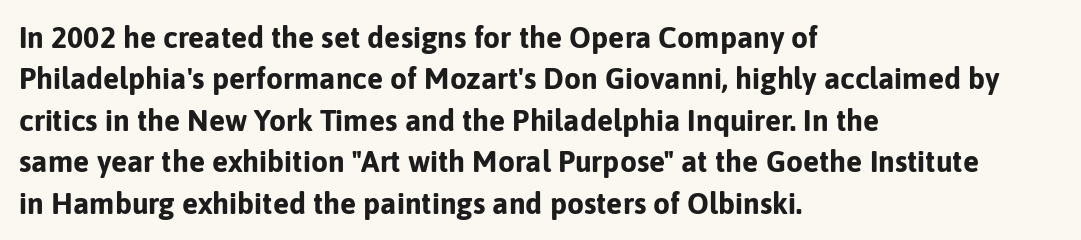
{"serif": "no", "italic": "no", "bold": "yes", "weight": "bold", "width": "normal", "stroke_contrast": "low", "x_height": "medium", "monospaced": "no", "underline": "no", "align": "left", "line_spacing": "normal", "line_spacing_ratio": 1.38, "letter_spacing": "normal", "letter_spacing_em": 0.0, "glyph_px": 30}
